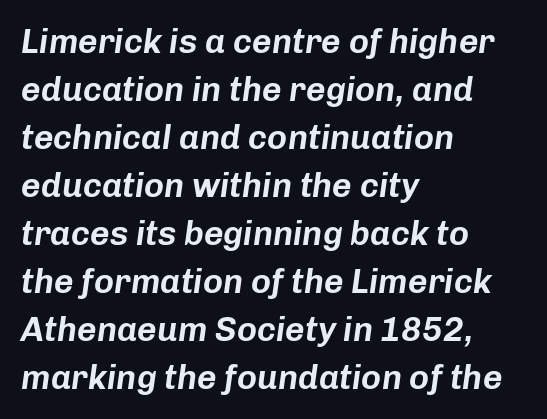
The image shows 34 px text type, italic (leaning right); set left-aligned, normal line spacing (1.41x), normal letter spacing, not underlined; low stroke contrast and a medium x-height.
